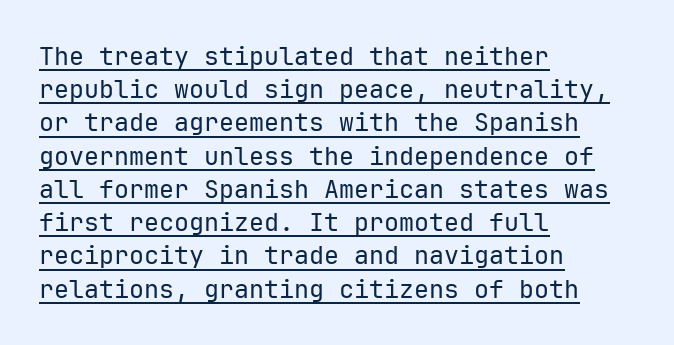
It's the straight-up-and-down kind of type. Between one letter and the next there's only the usual sliver of space. Notice how a bar underscores the lettering throughout. The passage shown stacks its lines at a standard gap. If you drew a ruler down the left edge, every line would touch it.
